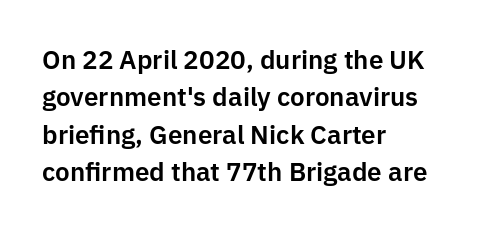
A typesetter would call this zero additional tracking. The string is rendered with underlining switched off. Reading down the block, your eye returns to a fixed left position each line. The lines sit at an ordinary, default distance from one another.
